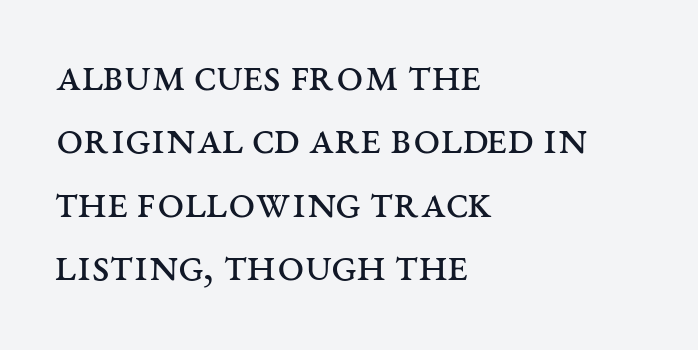
{"serif": "yes", "italic": "no", "bold": "no", "weight": "regular", "width": "wide", "stroke_contrast": "medium", "x_height": "large", "monospaced": "no", "underline": "no", "align": "left", "line_spacing": "normal", "line_spacing_ratio": 1.32, "letter_spacing": "normal", "letter_spacing_em": 0.0, "glyph_px": 48}
